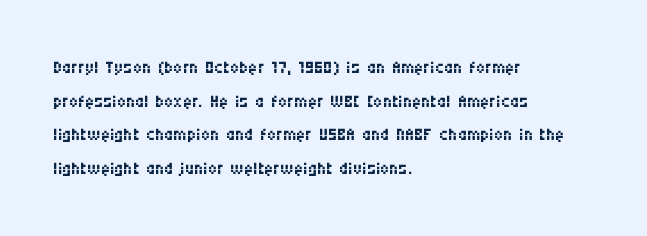
The image shows 25 px text type, upright; set left-aligned, normal line spacing (1.35x), normal letter spacing, not underlined.
